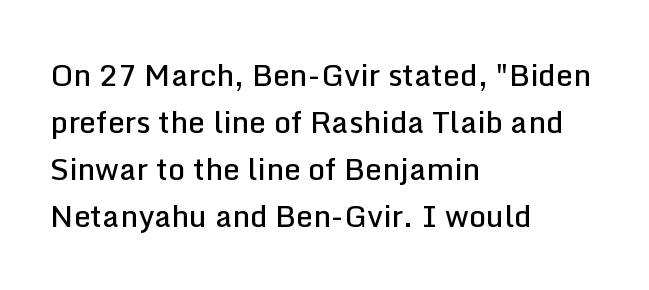
{"serif": "no", "italic": "no", "bold": "semi", "weight": "semibold", "width": "normal", "stroke_contrast": "low", "x_height": "medium", "monospaced": "no", "underline": "no", "align": "left", "line_spacing": "normal", "line_spacing_ratio": 1.57, "letter_spacing": "normal", "letter_spacing_em": 0.0, "glyph_px": 30}
